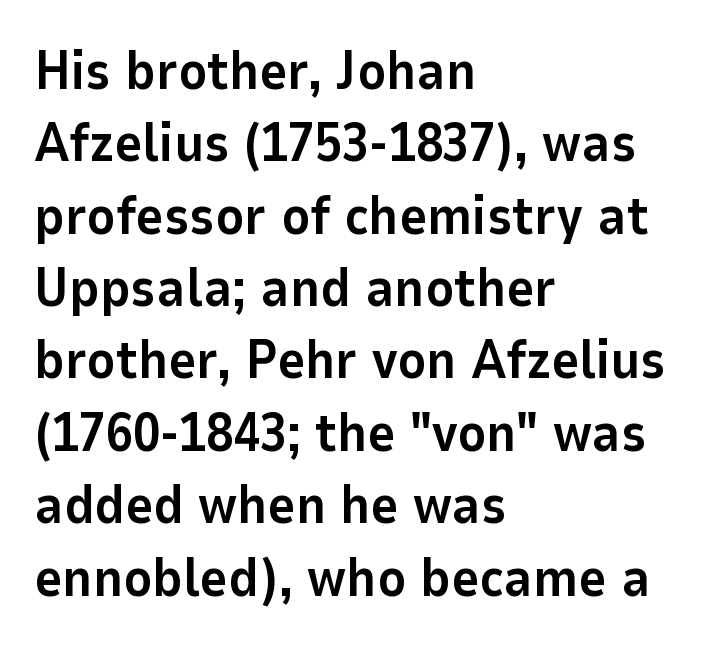
The image shows 54 px bold sans-serif type, upright; set left-aligned, normal line spacing (1.34x), normal letter spacing, not underlined; low stroke contrast and a medium x-height.
